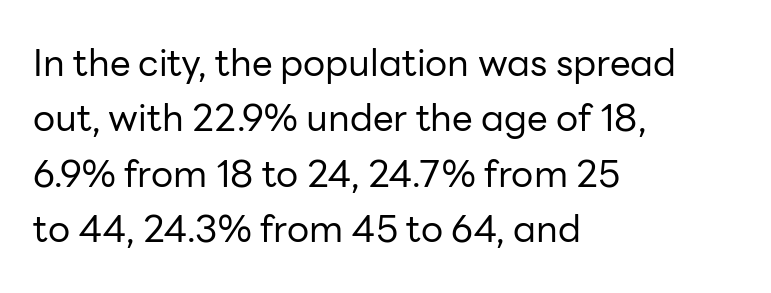
{"serif": "no", "italic": "no", "bold": "no", "weight": "regular", "width": "normal", "stroke_contrast": "low", "x_height": "medium", "monospaced": "no", "underline": "no", "align": "left", "line_spacing": "normal", "line_spacing_ratio": 1.5, "letter_spacing": "normal", "letter_spacing_em": 0.0, "glyph_px": 37}
